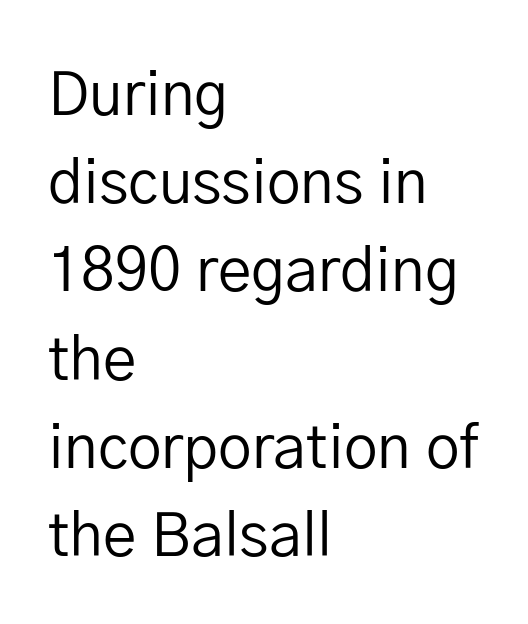
{"serif": "no", "italic": "no", "bold": "no", "weight": "regular", "width": "normal", "stroke_contrast": "low", "x_height": "medium", "monospaced": "no", "underline": "no", "align": "left", "line_spacing": "normal", "line_spacing_ratio": 1.47, "letter_spacing": "normal", "letter_spacing_em": 0.0, "glyph_px": 60}
